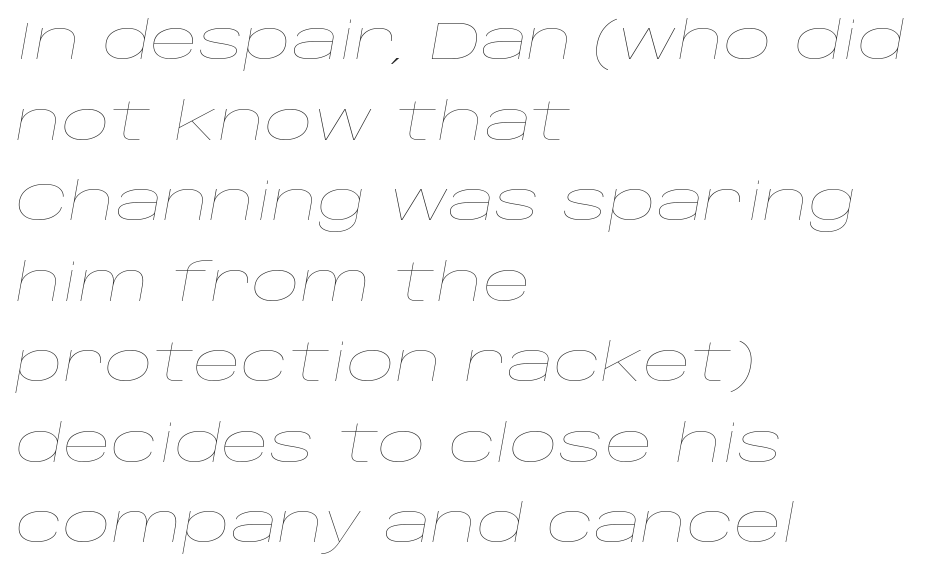
Baseline-to-baseline distance is the conventional proportion of letter height. The specimen omits any rule beneath the text block's lines. The face looks like a standard text weight, possibly lighter. Slanted lettering throughout.
